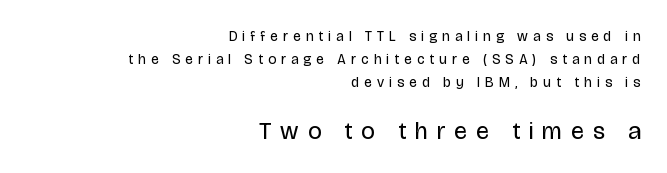
Q: Is the text bold? A: No.
Q: Is the text italic (slanted)? A: No, it is upright.
Q: Is the text underlined? A: No.
Q: How is the paragraph aligned? A: Right-aligned.
Q: Is the spacing between letters normal or unusually wide? A: Unusually wide.
Q: Is the spacing between lines tight, normal or loose? A: Normal.
Q: Which block of text is set in a larger size, the first (top) or the second (bottom)? A: The second (bottom) one.
